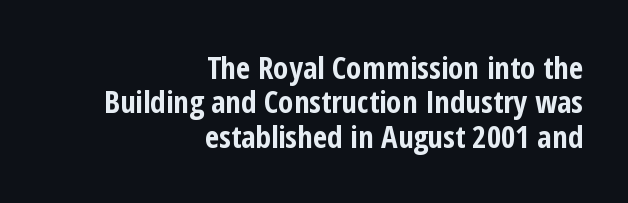
The passage shown is emphatically bold. Tracking value appears to be zero — textbook default spacing. All the whitespace from short lines collects on the left. Ordinary non-slanted type is in use. Anything drawn beneath the words? Only blank space. You could not count columns in this text — the font is proportionally spaced.
